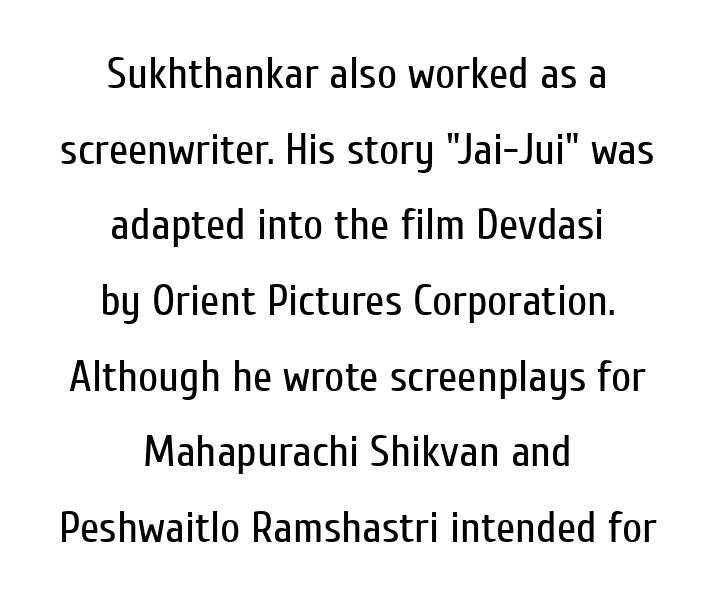
The axis of the letterforms is exactly vertical. Bold? No — there's no thickening of the strokes. Is this a sans? Yes — the strokes have no serifs. The lines are quadded center. Honestly, the letter spacing is just normal — you wouldn't notice it. A typesetter would call this proportional, since set widths differ per character.
